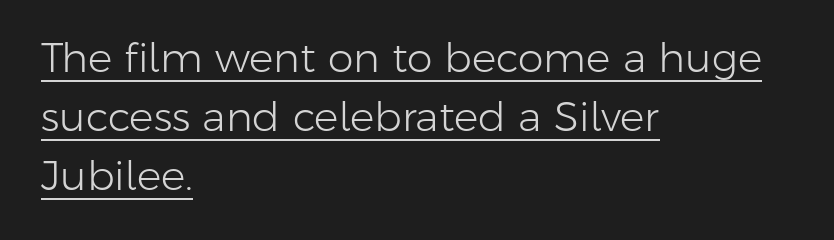
Q: Is the text bold? A: No.
Q: Is the text italic (slanted)? A: No, it is upright.
Q: Is the typeface a serif or a sans-serif typeface? A: Sans-serif.
Q: Is the text underlined? A: Yes.
Q: How is the paragraph aligned? A: Left-aligned.
Q: Is the spacing between letters normal or unusually wide? A: Normal.
Q: Is the spacing between lines tight, normal or loose? A: Normal.
Q: Width (condensed, normal, or wide)? A: Normal.
Q: Stroke contrast? A: Low.
Q: x-height? A: Medium.
Q: Monospaced? A: No.
